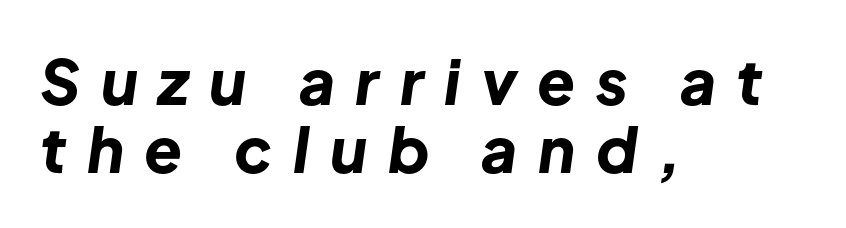
The image shows 62 px bold type, italic (leaning right); set left-aligned, tight line spacing (1.1x), unusually wide letter spacing (+0.33 em), not underlined; low stroke contrast and a medium x-height.
